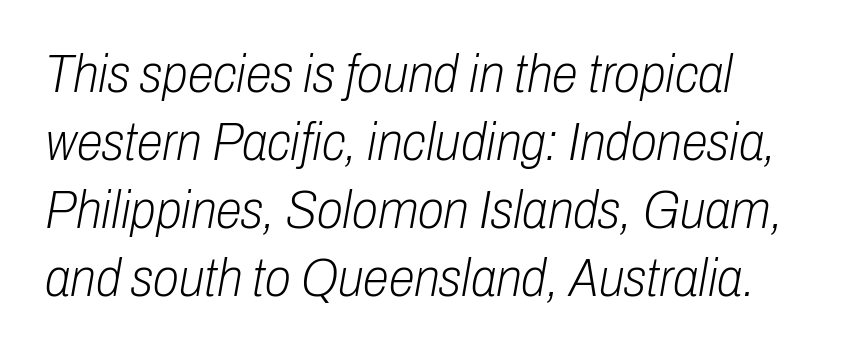
The image shows 53 px light, condensed type, italic (leaning right); set left-aligned, normal line spacing (1.28x), normal letter spacing, not underlined; low stroke contrast and a medium x-height.
